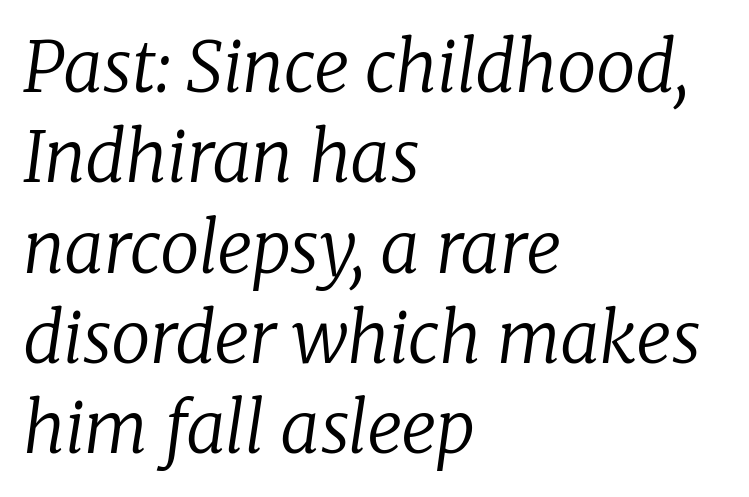
Compared with typical paragraphs, the rows here are spaced about the same. Varying glyph widths throughout — classic text-font behaviour. Which margin do the lines hug? The left one — the right edge is uneven. Descenders are the only things crossing below the line. Is the letter spacing exaggerated? No — it looks like the ordinary default. Heaviness? Minimal to ordinary, like unemphasized prose.
